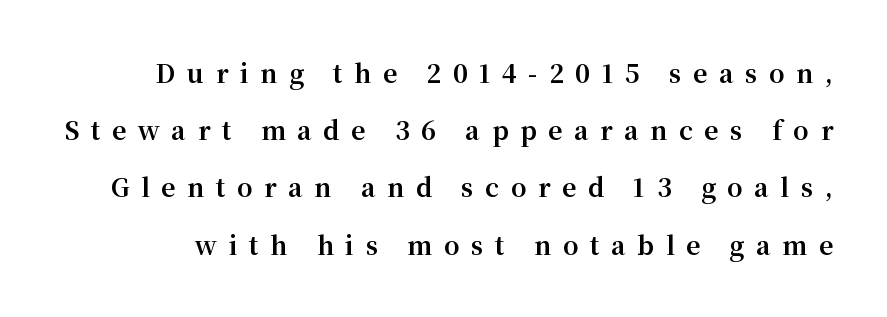
{"italic": "no", "bold": "yes", "underline": "no", "line_spacing": "loose", "line_spacing_ratio": 2.29, "letter_spacing": "wide", "letter_spacing_em": 0.46, "glyph_px": 25}
